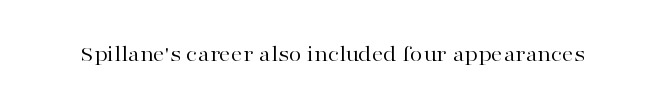
{"italic": "no", "bold": "no", "underline": "no", "letter_spacing": "normal", "letter_spacing_em": 0.0, "glyph_px": 23}
